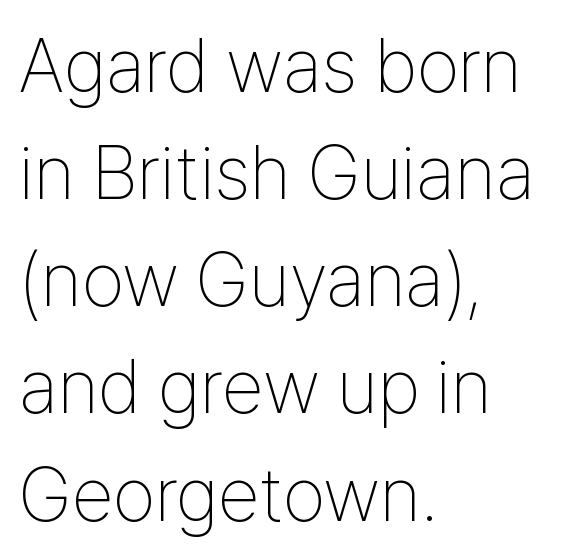
Q: Is the text bold? A: No.
Q: Is the text italic (slanted)? A: No, it is upright.
Q: Is the typeface a serif or a sans-serif typeface? A: Sans-serif.
Q: Is the text underlined? A: No.
Q: How is the paragraph aligned? A: Left-aligned.
Q: Is the spacing between letters normal or unusually wide? A: Normal.
Q: Is the spacing between lines tight, normal or loose? A: Normal.
Q: Width (condensed, normal, or wide)? A: Condensed.
Q: Stroke contrast? A: Low.
Q: x-height? A: Medium.
Q: Monospaced? A: No.
